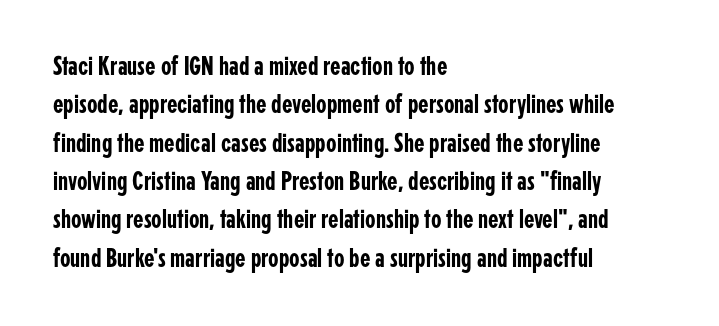
{"italic": "no", "underline": "no", "align": "left", "line_spacing": "normal", "line_spacing_ratio": 1.42, "letter_spacing": "normal", "letter_spacing_em": 0.0, "glyph_px": 27}
